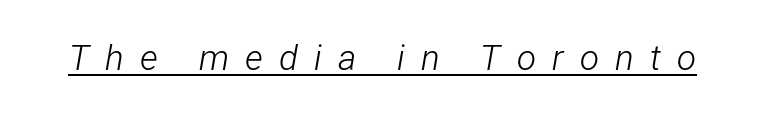
The image shows 35 px light, condensed type, italic (leaning right); set unusually wide letter spacing (+0.46 em), underlined; low stroke contrast and a medium x-height.
